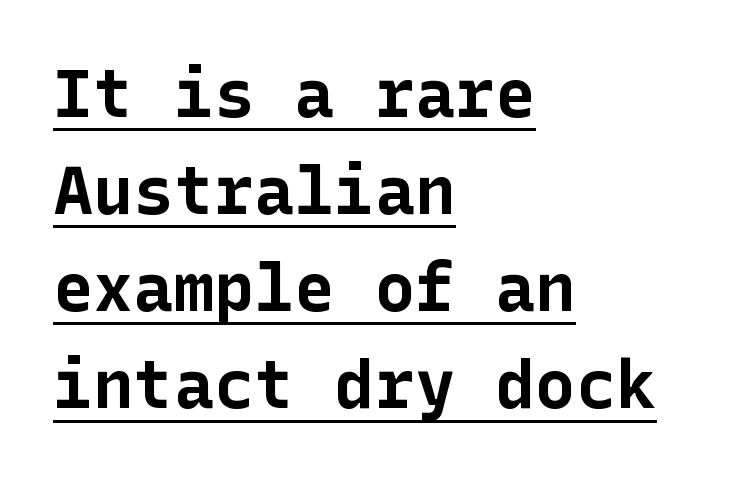
The image shows 67 px bold sans-serif type, upright; set left-aligned, normal line spacing (1.45x), normal letter spacing, underlined; low stroke contrast and a medium x-height.
